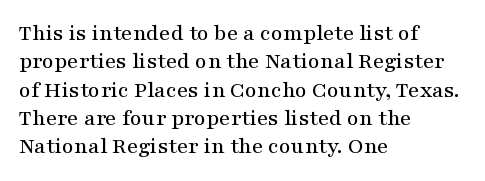
The image shows 23 px text type, upright; set left-aligned, line spacing 1.23x, normal letter spacing, not underlined.
